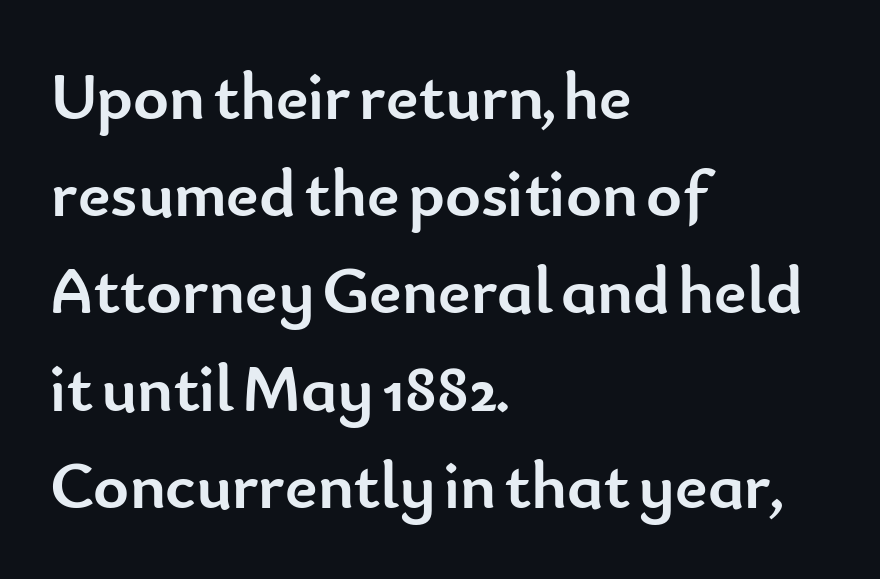
Note the varied advance widths — an 'i' is clearly narrower than an 'm'. It's the straight-up-and-down kind of type. Leading matches the norm, producing a regular column. Between one letter and the next there's only the usual sliver of space.
